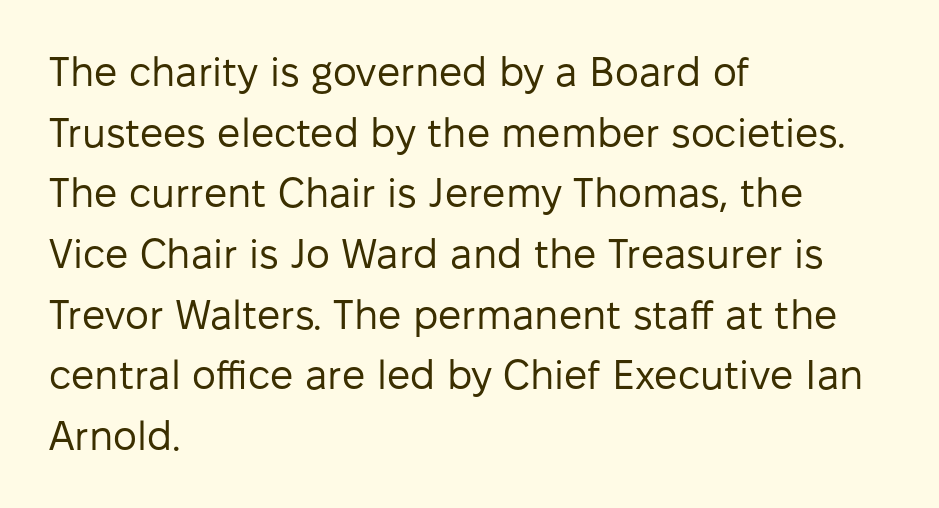
Has an underline been added? It has not. Does the copy run flush right? No — it runs flush left. Do the characters align in a grid? No, the font is proportional. The gaps between neighbouring characters are ordinary and unremarkable. Unlike italic type, these characters show no tilt at all. Think standard paragraph weight, or any step lighter than that.
